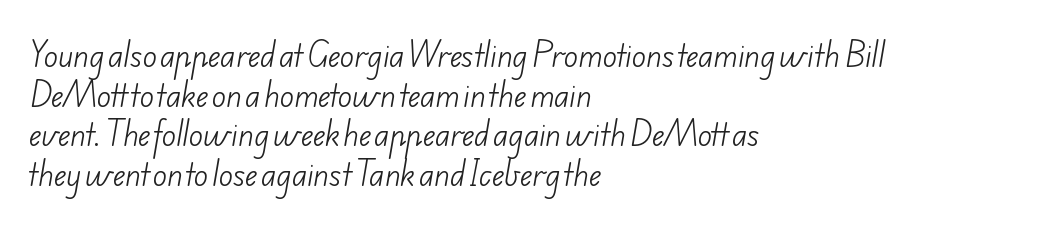
{"serif": "no", "bold": "no", "weight": "light", "width": "normal", "stroke_contrast": "low", "x_height": "small", "monospaced": "no", "underline": "no", "align": "left", "line_spacing": "normal", "line_spacing_ratio": 1.37, "letter_spacing": "normal", "letter_spacing_em": 0.0, "glyph_px": 29}
